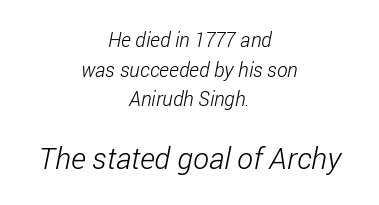
The second block has been scaled up relative to the first. Standard letterfit; no display-style spreading of the glyphs. Lines of text with bare space underneath. A normal amount of white space separates one row of letters from the next. Weight: in the light-to-regular range.
